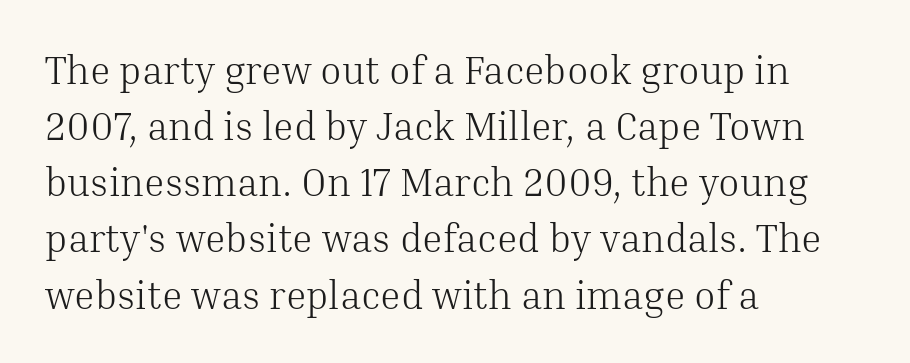
The strip under each line holds only bare page. Serifs: yes, visible at the terminals of the letterforms. Whoever set this chose a conventional vertical rhythm. The letterforms sit at book weight or below. Looks like regular typesetting: each glyph gets only the width it needs.
